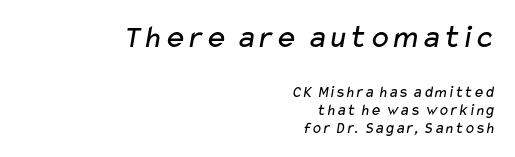
Q: Is the text bold? A: No.
Q: Is the typeface a serif or a sans-serif typeface? A: Sans-serif.
Q: Is the text underlined? A: No.
Q: How is the paragraph aligned? A: Right-aligned.
Q: Is the spacing between letters normal or unusually wide? A: Normal.
Q: Is the spacing between lines tight, normal or loose? A: Tight.
Q: Which block of text is set in a larger size, the first (top) or the second (bottom)? A: The first (top) one.
Q: Width (condensed, normal, or wide)? A: Wide.
Q: Stroke contrast? A: Low.
Q: x-height? A: Medium.
Q: Monospaced? A: No.
